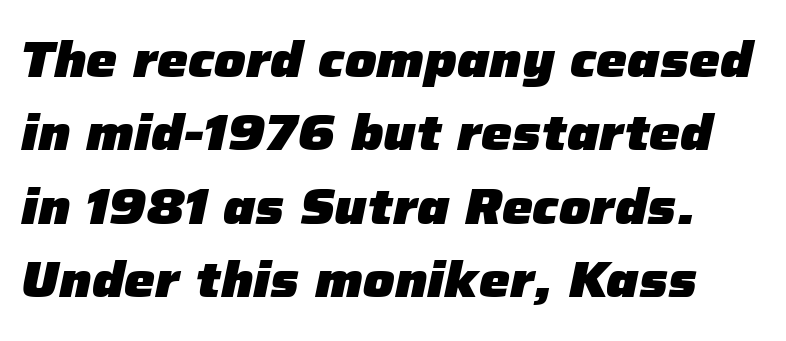
Just letters on the line, the space beneath them empty. You could not count columns in this text — the font is proportionally spaced. These lines keep a tight, regular rhythm from letter to letter. The rendering uses a bold face; every stroke is thick and dark.
